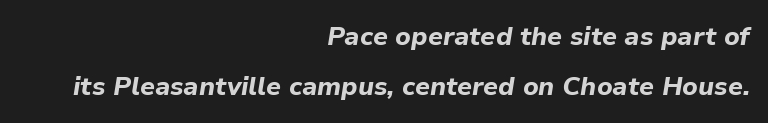
{"italic": "yes", "lean": "right", "slant_degrees": 9, "bold": "yes", "underline": "no", "align": "right", "line_spacing": "loose", "line_spacing_ratio": 1.91, "letter_spacing": "normal", "letter_spacing_em": 0.0, "glyph_px": 26}
